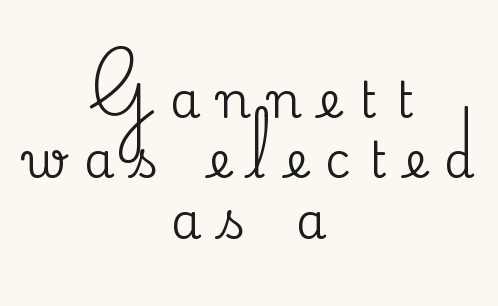
The face used here is seriffed, in the tradition of book romans. Nope, not italic — everything's standing straight. Each row of text sits above clean, open space. A typesetter would call this proportional, since set widths differ per character. These lines stack symmetrically, like a column narrowing and widening about its center. The tracking reads as deliberately expanded to a designer's eye.
